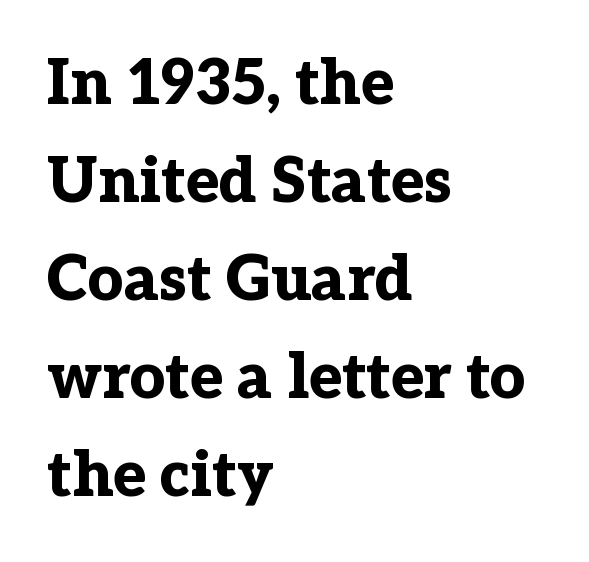
The image shows 62 px bold serif type, upright; set left-aligned, normal line spacing (1.58x), normal letter spacing, not underlined; low stroke contrast and a medium x-height.
